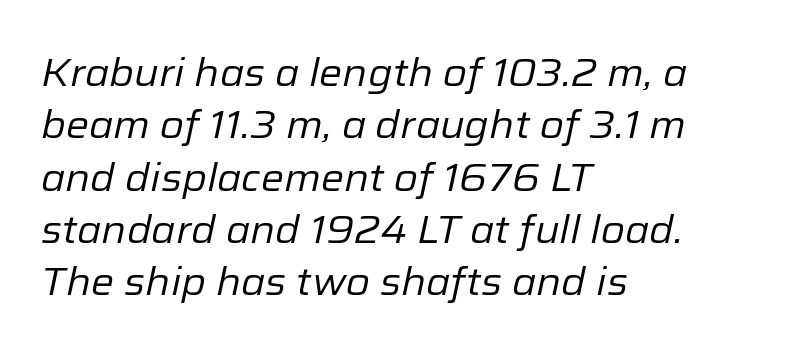
The image shows 39 px regular-weight type, italic (leaning right); set left-aligned, normal line spacing (1.34x), normal letter spacing, not underlined; low stroke contrast and a medium x-height.
